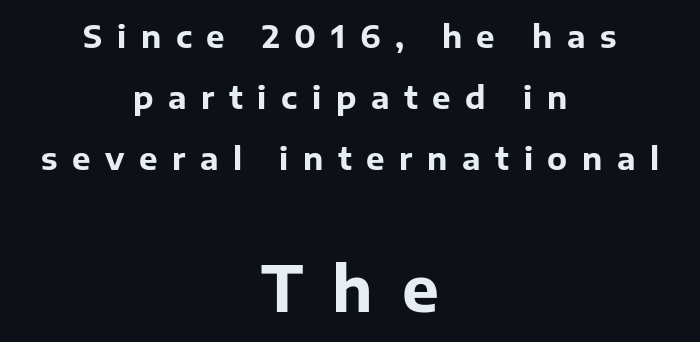
The image shows 62 px bold sans-serif type, upright; set centered, loose line spacing (1.96x), unusually wide letter spacing (+0.47 em), not underlined; the second (bottom) block is 2.0x larger; low stroke contrast and a medium x-height.
